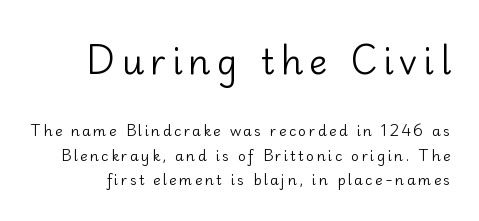
{"serif": "no", "italic": "no", "bold": "no", "weight": "regular", "width": "normal", "stroke_contrast": "low", "x_height": "small", "monospaced": "no", "underline": "no", "line_spacing_ratio": 1.75, "larger_block": "first", "size_ratio": 2.5, "glyph_px": 35}
